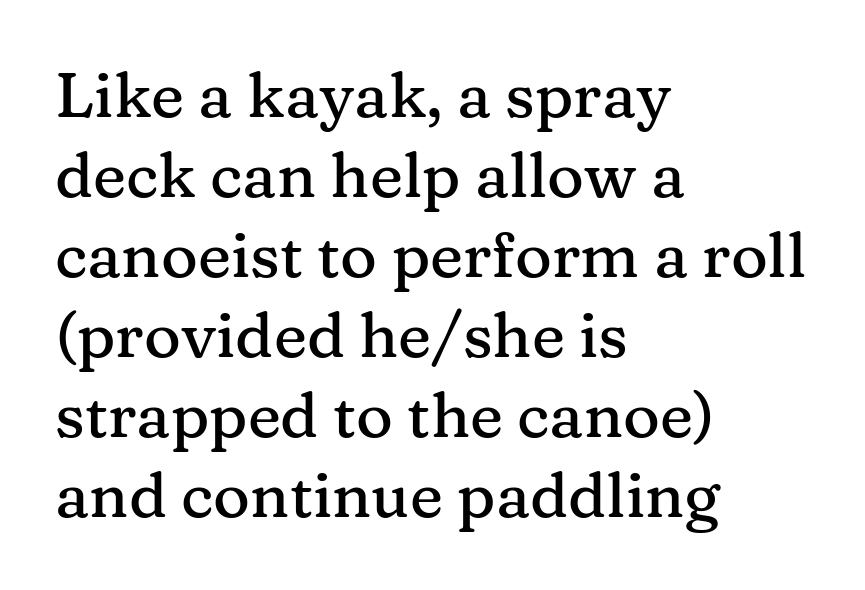
{"serif": "yes", "italic": "no", "width": "normal", "stroke_contrast": "medium", "x_height": "medium", "monospaced": "no", "underline": "no", "align": "left", "line_spacing": "normal", "line_spacing_ratio": 1.27, "letter_spacing": "normal", "letter_spacing_em": 0.0, "glyph_px": 63}
